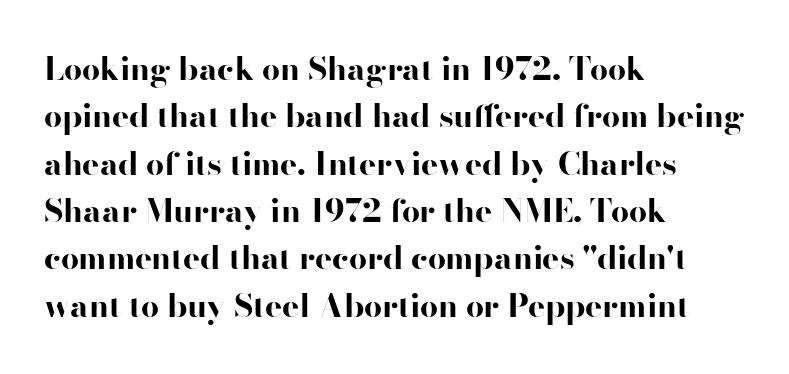
The image shows 32 px bold, wide sans-serif type, upright; set left-aligned, normal line spacing (1.48x), normal letter spacing, not underlined; high stroke contrast and a small x-height.
